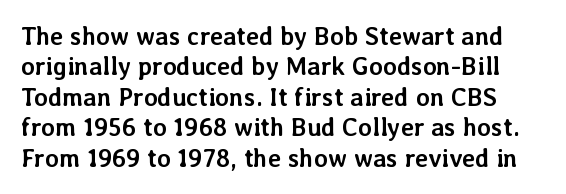
The image shows 25 px bold type, upright; set line spacing 1.22x, normal letter spacing, not underlined.
